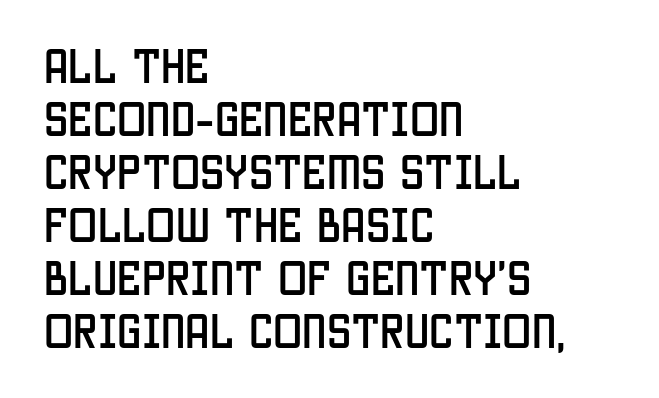
{"serif": "no", "italic": "no", "width": "condensed", "stroke_contrast": "low", "x_height": "large", "monospaced": "no", "underline": "no", "align": "left", "line_spacing": "normal", "line_spacing_ratio": 1.36, "letter_spacing": "normal", "letter_spacing_em": 0.0, "glyph_px": 39}
